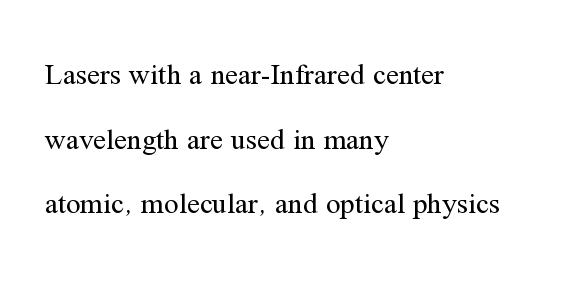
Q: Is the text bold? A: No.
Q: Is the text italic (slanted)? A: No, it is upright.
Q: Is the typeface a serif or a sans-serif typeface? A: Serif.
Q: Is the text underlined? A: No.
Q: How is the paragraph aligned? A: Left-aligned.
Q: Is the spacing between letters normal or unusually wide? A: Normal.
Q: Is the spacing between lines tight, normal or loose? A: Loose.
Q: Width (condensed, normal, or wide)? A: Normal.
Q: Stroke contrast? A: Medium.
Q: x-height? A: Medium.
Q: Monospaced? A: No.
